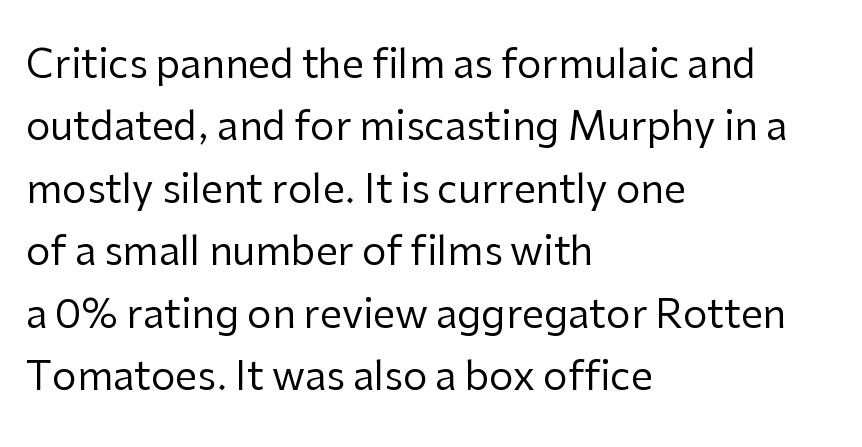
The image shows 39 px regular-weight sans-serif type, upright; set left-aligned, normal line spacing (1.6x), normal letter spacing, not underlined; low stroke contrast and a medium x-height.
